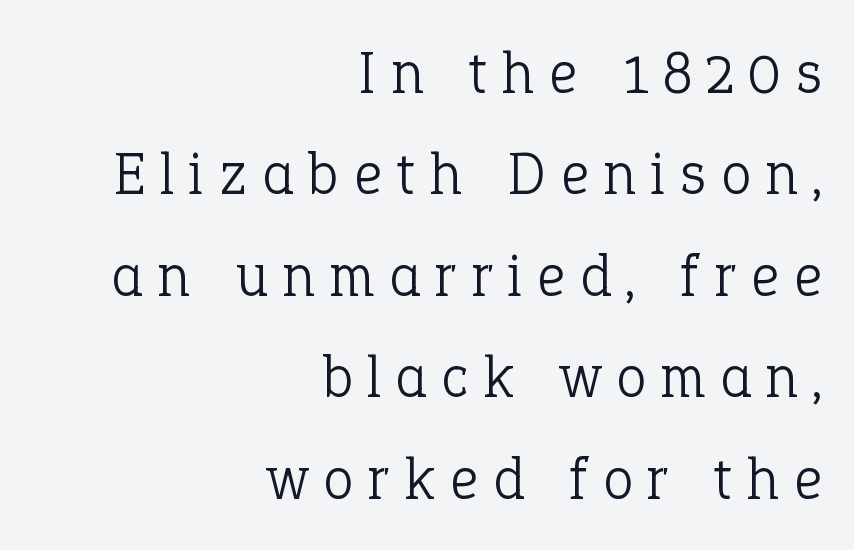
{"serif": "yes", "italic": "no", "bold": "no", "weight": "light", "width": "normal", "stroke_contrast": "low", "x_height": "medium", "monospaced": "no", "underline": "no", "align": "right", "line_spacing": "normal", "line_spacing_ratio": 1.69, "letter_spacing": "wide", "letter_spacing_em": 0.26, "glyph_px": 60}
